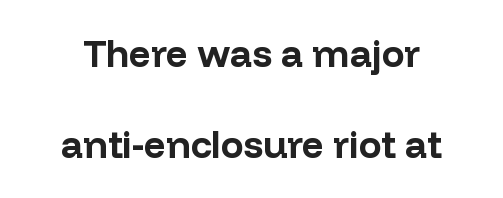
Proportional: the letters do not fall into vertical columns. Every stem runs plumb, perpendicular to the baseline. Characters follow at the spacing the type designer built in. Type style note: lacks serifs. Letters rest on an invisible, unmarked baseline.
